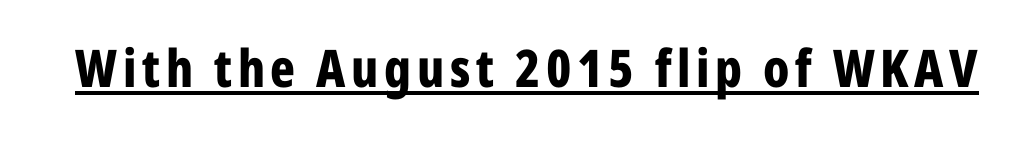
The image shows 52 px bold, condensed sans-serif type, upright; set underlined; low stroke contrast and a medium x-height.
